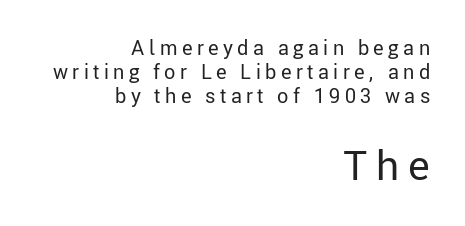
Summary of weight: not heavy and not bold. Do the characters align in a grid? No, the font is proportional. All the whitespace from short lines collects on the left. Italic? Not at all — the glyphs are vertical. Type size steps up from the first block to the second. The area under the type is left untouched.
